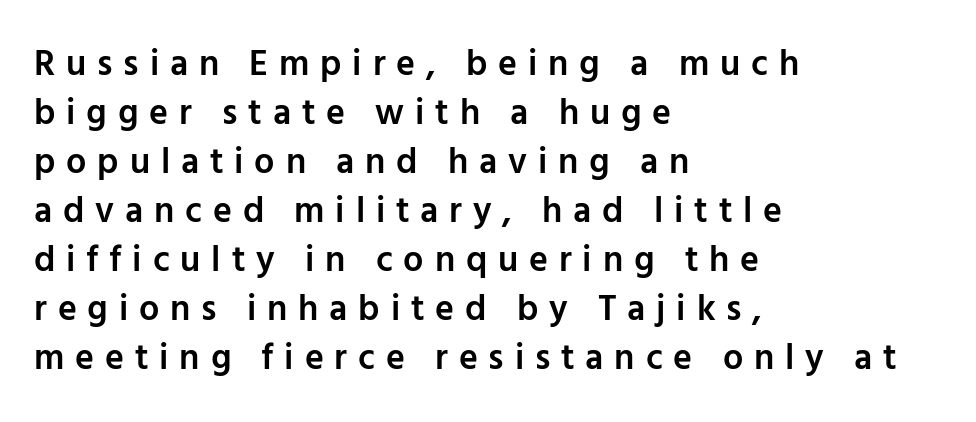
Q: Is the text bold? A: Semi-bold.
Q: Is the text italic (slanted)? A: No, it is upright.
Q: Is the typeface a serif or a sans-serif typeface? A: Sans-serif.
Q: Is the text underlined? A: No.
Q: How is the paragraph aligned? A: Left-aligned.
Q: Is the spacing between letters normal or unusually wide? A: Unusually wide.
Q: Is the spacing between lines tight, normal or loose? A: Normal.
Q: Width (condensed, normal, or wide)? A: Normal.
Q: Stroke contrast? A: Low.
Q: x-height? A: Medium.
Q: Monospaced? A: No.
